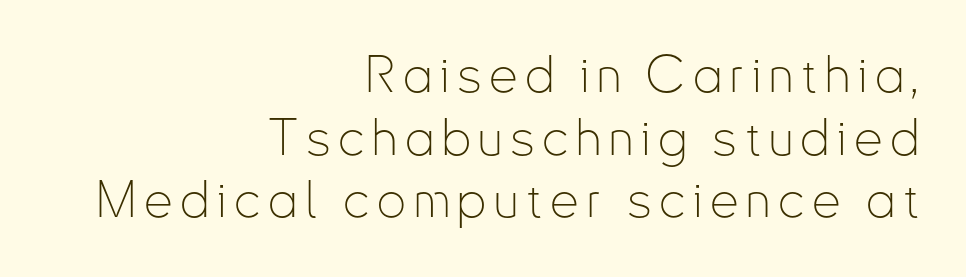
Compared with a flush-left layout, this one pins lines to the opposite, right side. Each row of text sits above clean, open space. The glyphs in this specimen are sans serif. Stems here are at most as thick as an everyday book face. Ascenders rise straight up at ninety degrees.
